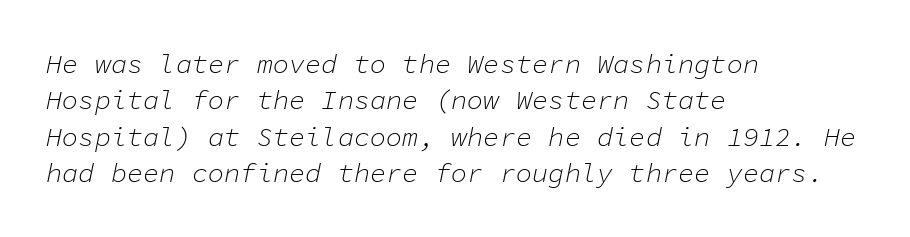
The image shows 27 px text type, italic (leaning right); set left-aligned, normal line spacing (1.35x), normal letter spacing, not underlined.
